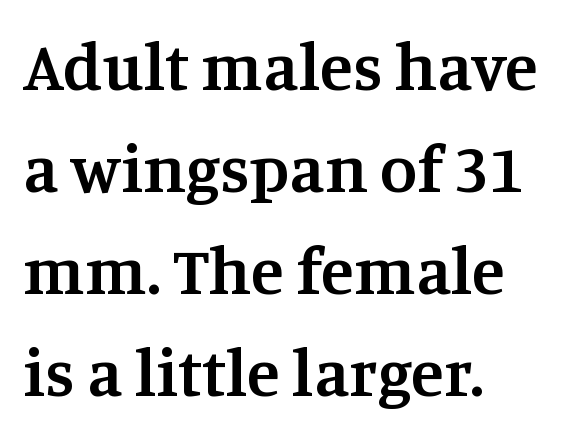
{"serif": "yes", "italic": "no", "bold": "semi", "weight": "semibold", "width": "normal", "stroke_contrast": "medium", "x_height": "large", "monospaced": "no", "underline": "no", "align": "left", "line_spacing": "normal", "line_spacing_ratio": 1.5, "letter_spacing": "normal", "letter_spacing_em": 0.0, "glyph_px": 68}
